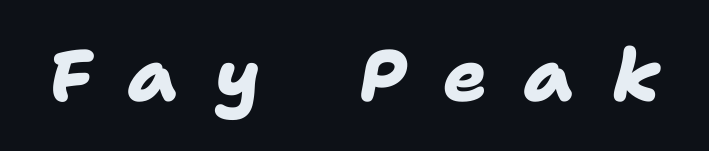
Q: Is the text bold? A: Yes.
Q: Is the typeface a serif or a sans-serif typeface? A: Sans-serif.
Q: Is the text underlined? A: No.
Q: Is the spacing between letters normal or unusually wide? A: Unusually wide.
Q: Width (condensed, normal, or wide)? A: Normal.
Q: Stroke contrast? A: Low.
Q: x-height? A: Medium.
Q: Monospaced? A: No.
